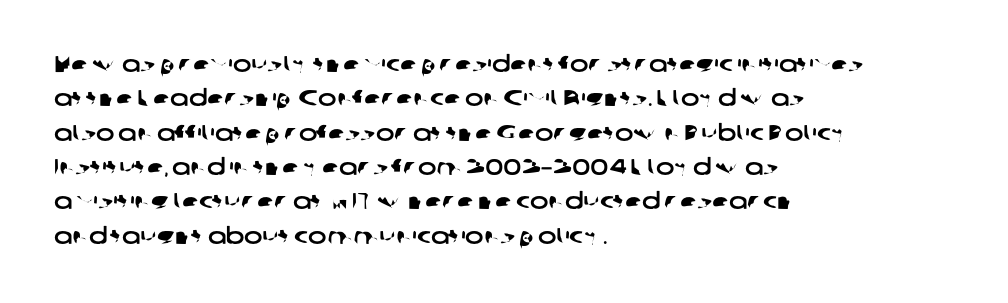
{"underline": "no", "align": "left", "line_spacing": "normal", "line_spacing_ratio": 1.56, "letter_spacing": "normal", "letter_spacing_em": 0.0, "glyph_px": 22}
